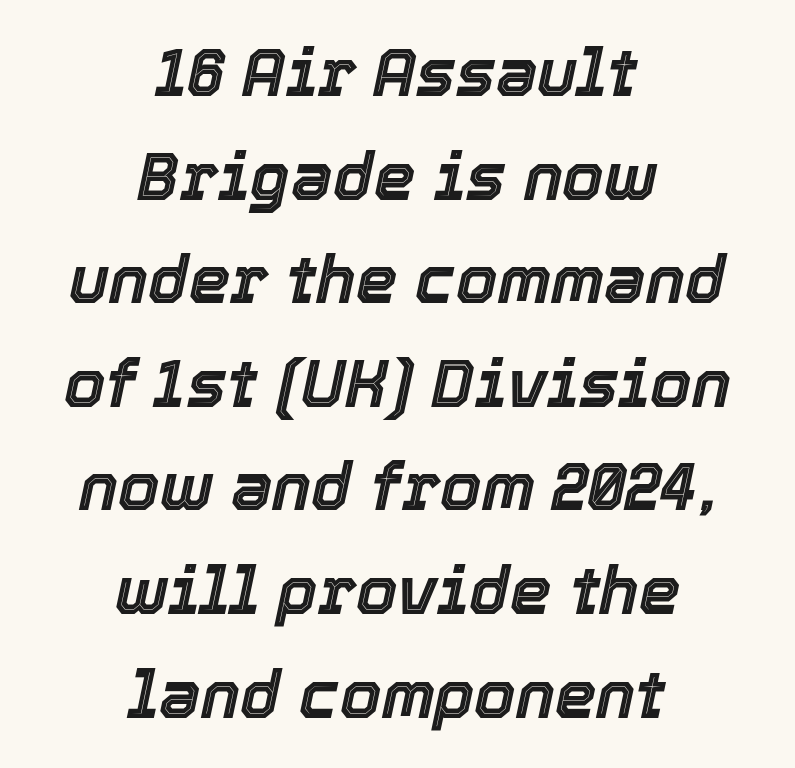
The image shows 66 px text type, italic (leaning right); set centered, normal line spacing (1.57x), normal letter spacing, not underlined; a medium x-height.
